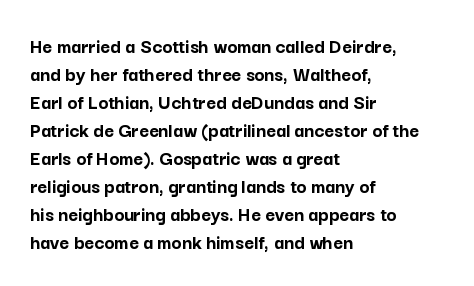
Style check: upright. Reading down the block, your eye returns to a fixed left position each line. This rendering leaves character spacing at its baseline value. Check under the words: just untouched page.
